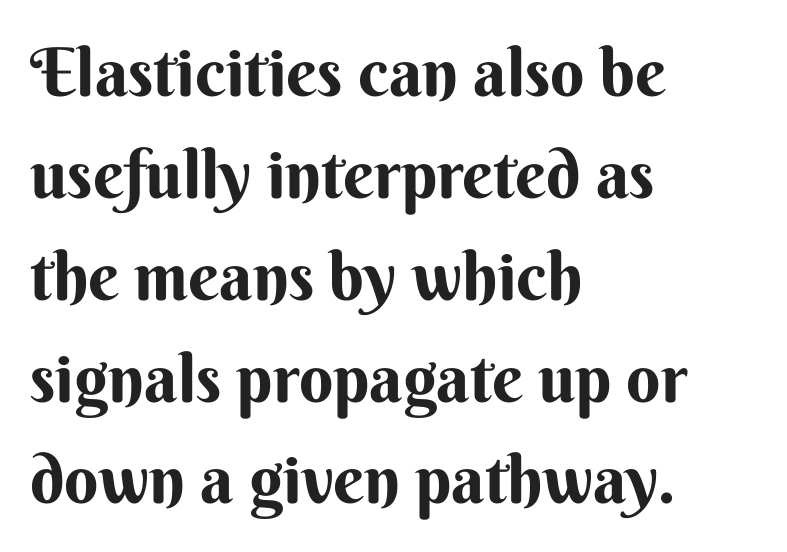
The string is rendered with underlining switched off. The lines in this sample share a left origin and differ only in where they stop. Students, observe: this is what conventionally led text looks like. It's the straight-up-and-down kind of type.
